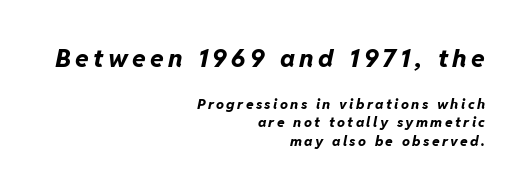
The image shows 25 px bold type, italic (leaning right); set right-aligned, normal line spacing (1.32x), not underlined; the first (top) block is 1.79x larger.
